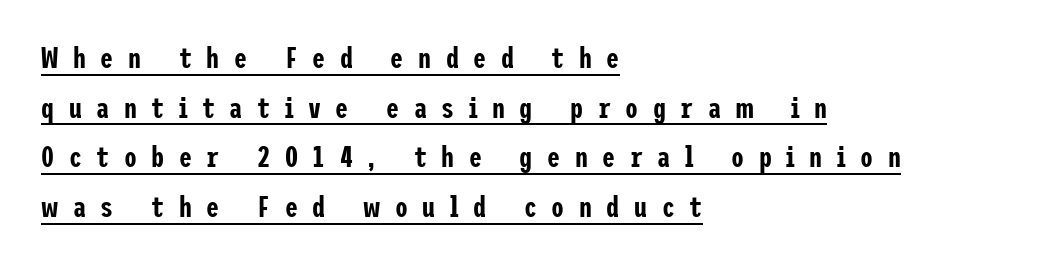
{"serif": "no", "italic": "no", "width": "condensed", "stroke_contrast": "low", "x_height": "medium", "underline": "yes", "align": "left", "line_spacing_ratio": 1.71, "letter_spacing": "wide", "letter_spacing_em": 0.5, "glyph_px": 29}
